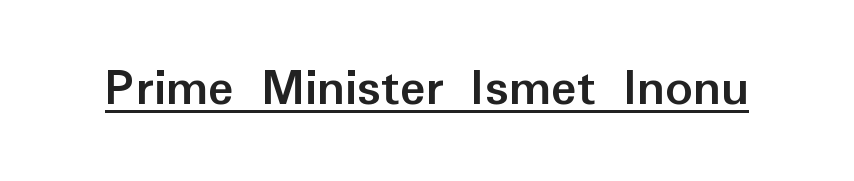
Look at the stroke-to-counter ratio: heavy, a bold. This is the regular roman posture of the typeface. A baseline rule has been typeset under these characters. Here the designer chose a conventional face with non-uniform glyph widths. This is sans-serif lettering, the kind often seen on screens and signage. The type is set solid horizontally, with unmodified tracking.
